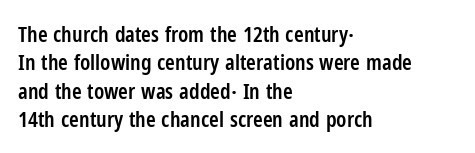
{"italic": "no", "bold": "semi", "underline": "no", "align": "left", "line_spacing": "normal", "line_spacing_ratio": 1.29, "letter_spacing": "normal", "letter_spacing_em": 0.0, "glyph_px": 22}
